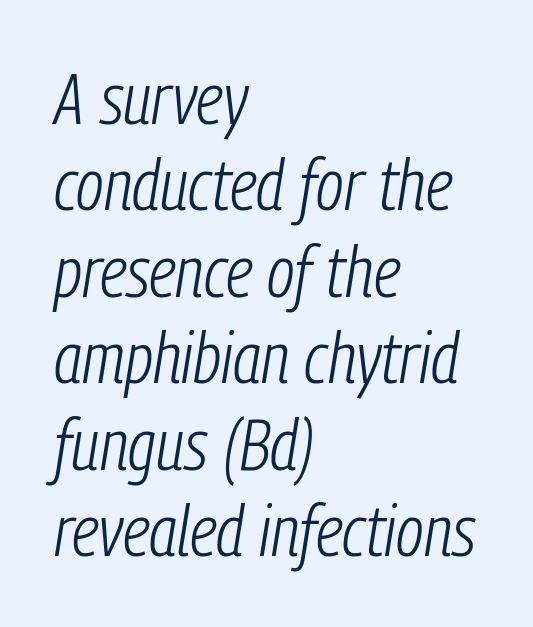
The space directly below the letters is spotless. The letterforms sit at book weight or below. Alignment: flush left. You could not count columns in this text — the font is proportionally spaced.
